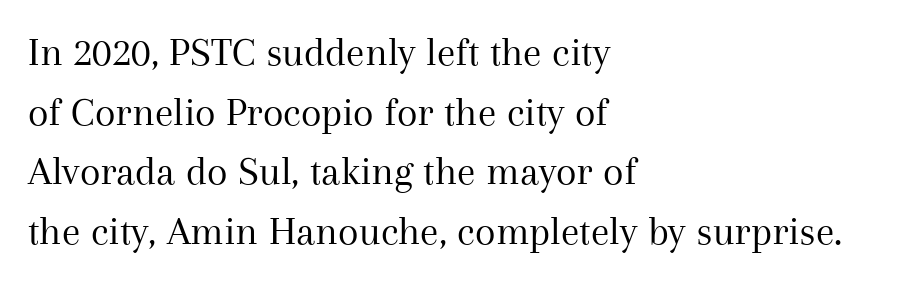
{"serif": "yes", "italic": "no", "bold": "no", "weight": "regular", "width": "normal", "stroke_contrast": "medium", "x_height": "medium", "monospaced": "no", "underline": "no", "align": "left", "line_spacing": "normal", "line_spacing_ratio": 1.42, "letter_spacing": "normal", "letter_spacing_em": 0.0, "glyph_px": 42}
